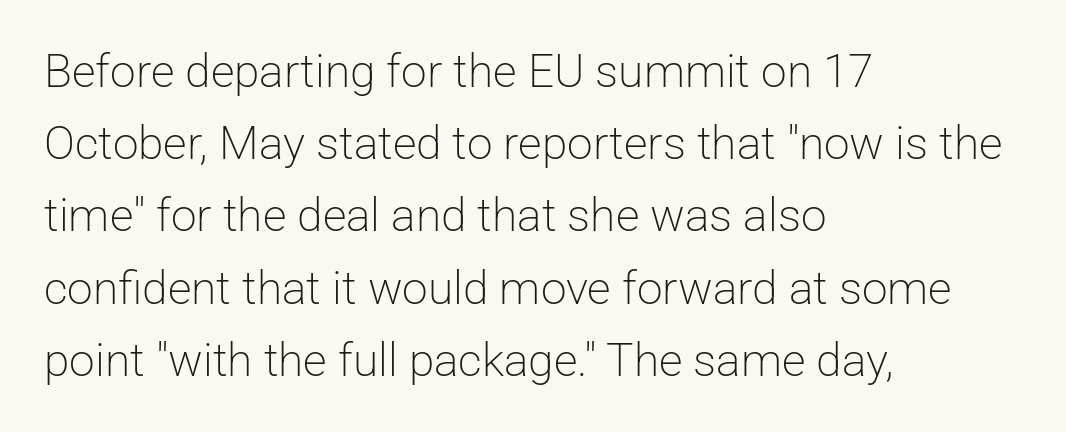
The image shows 46 px light sans-serif type, upright; set left-aligned, normal line spacing (1.57x), normal letter spacing, not underlined; low stroke contrast and a medium x-height.
